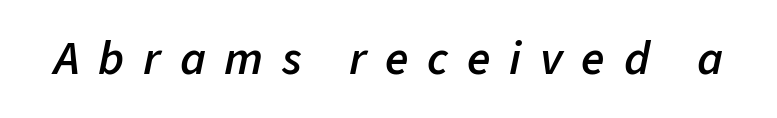
Q: Is the text bold? A: Semi-bold.
Q: Is the text italic (slanted)? A: Yes, it leans right by about 11 degrees.
Q: Is the text underlined? A: No.
Q: Is the spacing between letters normal or unusually wide? A: Unusually wide.
Q: Width (condensed, normal, or wide)? A: Normal.
Q: Stroke contrast? A: Low.
Q: x-height? A: Medium.
Q: Monospaced? A: No.
